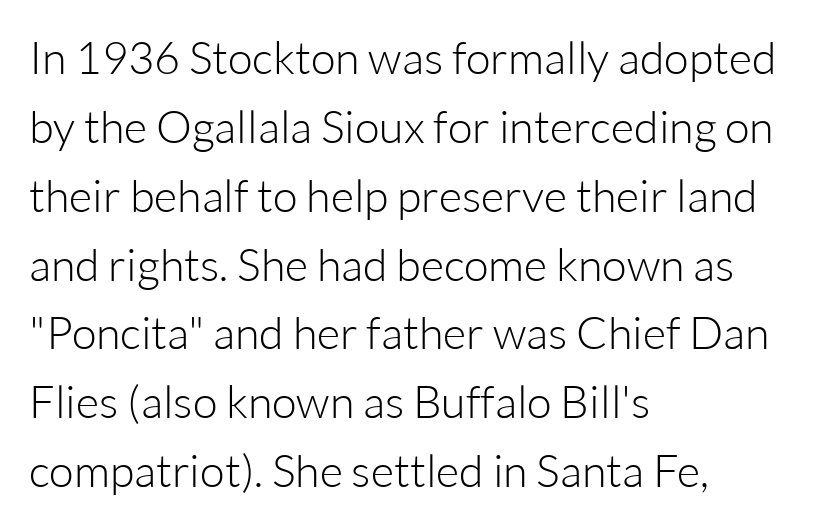
{"serif": "no", "italic": "no", "bold": "no", "weight": "light", "width": "normal", "stroke_contrast": "low", "x_height": "medium", "monospaced": "no", "underline": "no", "align": "left", "line_spacing": "normal", "line_spacing_ratio": 1.53, "letter_spacing": "normal", "letter_spacing_em": 0.0, "glyph_px": 45}
